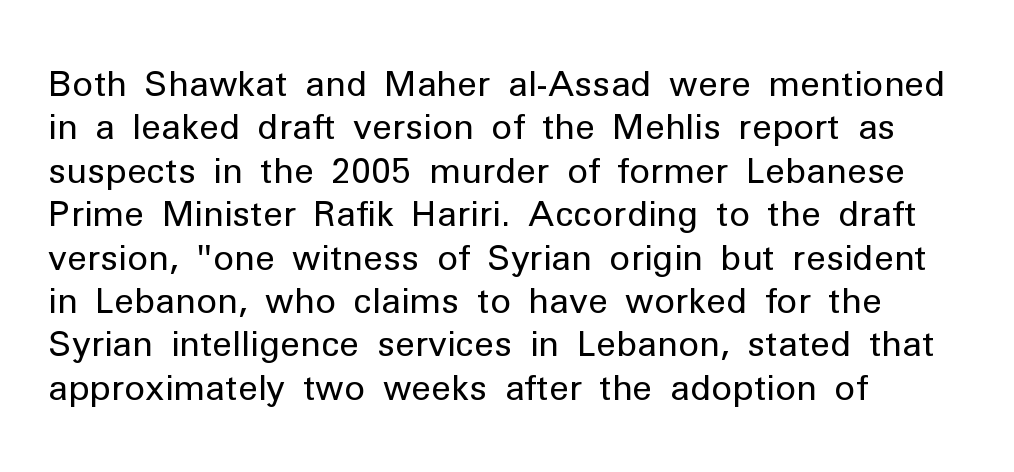
Q: Is the text bold? A: No.
Q: Is the text italic (slanted)? A: No, it is upright.
Q: Is the typeface a serif or a sans-serif typeface? A: Sans-serif.
Q: Is the text underlined? A: No.
Q: How is the paragraph aligned? A: Left-aligned.
Q: Is the spacing between letters normal or unusually wide? A: Normal.
Q: Width (condensed, normal, or wide)? A: Normal.
Q: Stroke contrast? A: Low.
Q: x-height? A: Medium.
Q: Monospaced? A: No.
